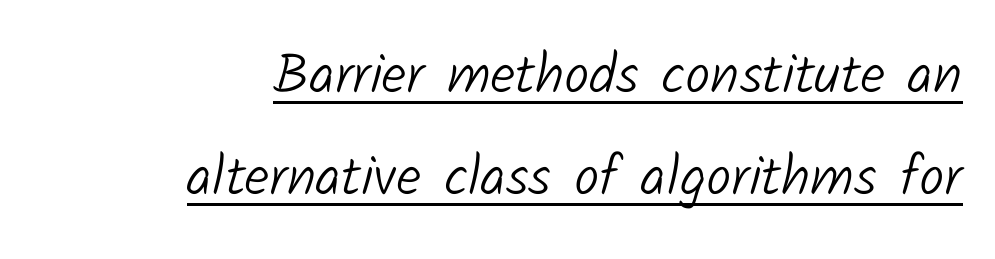
Q: Is the text bold? A: No.
Q: Is the typeface a serif or a sans-serif typeface? A: Sans-serif.
Q: Is the text underlined? A: Yes.
Q: How is the paragraph aligned? A: Right-aligned.
Q: Is the spacing between letters normal or unusually wide? A: Normal.
Q: Width (condensed, normal, or wide)? A: Normal.
Q: Stroke contrast? A: Low.
Q: x-height? A: Medium.
Q: Monospaced? A: No.
